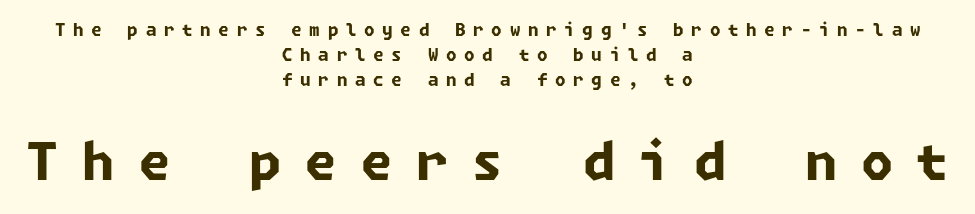
Q: Is the text bold? A: Yes.
Q: Is the typeface a serif or a sans-serif typeface? A: Sans-serif.
Q: Is the text underlined? A: No.
Q: How is the paragraph aligned? A: Centered.
Q: Is the spacing between letters normal or unusually wide? A: Unusually wide.
Q: Is the spacing between lines tight, normal or loose? A: Normal.
Q: Which block of text is set in a larger size, the first (top) or the second (bottom)? A: The second (bottom) one.
Q: Width (condensed, normal, or wide)? A: Normal.
Q: Stroke contrast? A: Low.
Q: x-height? A: Medium.
